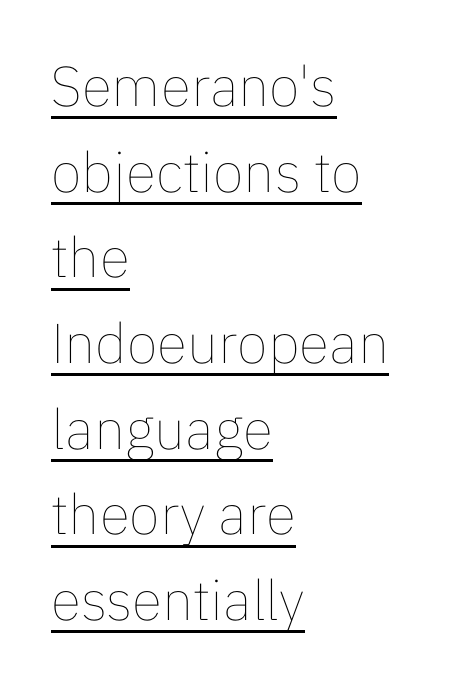
The image shows 56 px thin type, upright; set left-aligned, normal line spacing (1.53x), normal letter spacing, underlined; low stroke contrast and a medium x-height.
